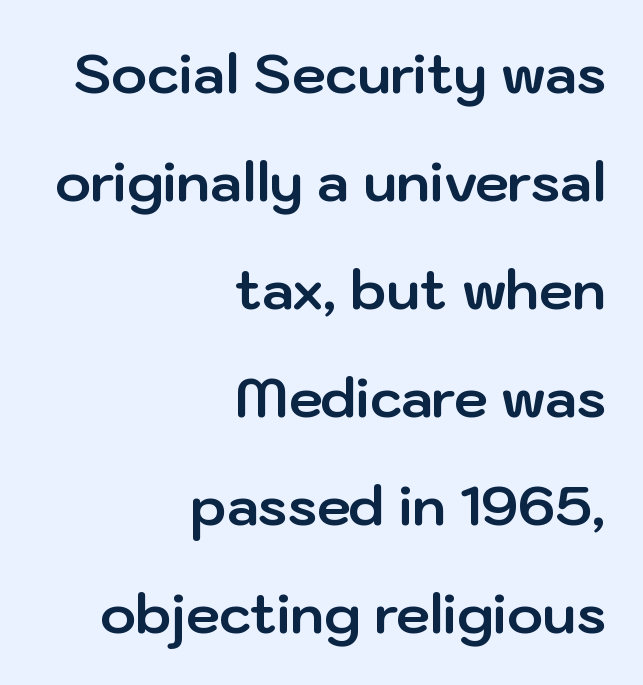
Q: Is the text bold? A: Yes.
Q: Is the text italic (slanted)? A: No, it is upright.
Q: Is the typeface a serif or a sans-serif typeface? A: Sans-serif.
Q: Is the text underlined? A: No.
Q: How is the paragraph aligned? A: Right-aligned.
Q: Is the spacing between letters normal or unusually wide? A: Normal.
Q: Is the spacing between lines tight, normal or loose? A: Loose.
Q: Width (condensed, normal, or wide)? A: Normal.
Q: Stroke contrast? A: Low.
Q: x-height? A: Medium.
Q: Monospaced? A: No.
